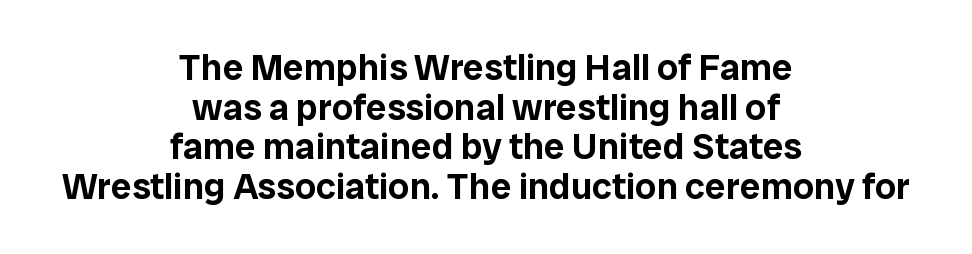
Q: Is the text italic (slanted)? A: No, it is upright.
Q: Is the typeface a serif or a sans-serif typeface? A: Sans-serif.
Q: Is the text underlined? A: No.
Q: How is the paragraph aligned? A: Centered.
Q: Is the spacing between letters normal or unusually wide? A: Normal.
Q: Is the spacing between lines tight, normal or loose? A: Tight.
Q: Width (condensed, normal, or wide)? A: Normal.
Q: Stroke contrast? A: Low.
Q: x-height? A: Medium.
Q: Monospaced? A: No.
